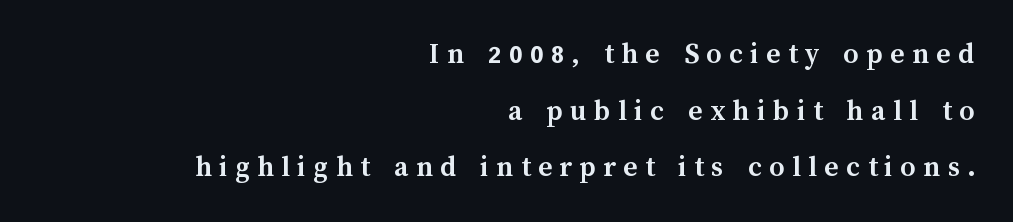
{"italic": "no", "bold": "yes", "weight": "semibold", "width": "normal", "stroke_contrast": "medium", "x_height": "medium", "monospaced": "no", "underline": "no", "align": "right", "line_spacing_ratio": 1.89, "letter_spacing": "wide", "letter_spacing_em": 0.25, "glyph_px": 30}
